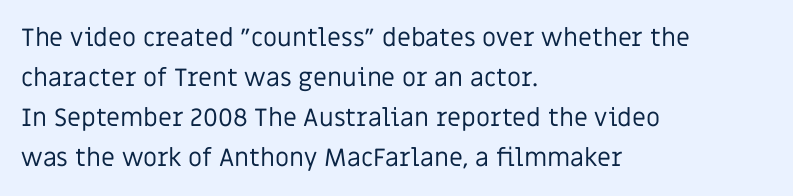
The image shows 25 px text type, upright; set left-aligned, normal line spacing (1.6x), normal letter spacing, not underlined.
